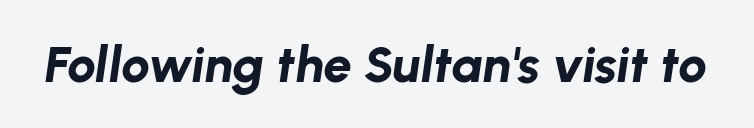
Q: Is the text bold? A: Yes.
Q: Is the text italic (slanted)? A: Yes, it leans right by about 8 degrees.
Q: Is the text underlined? A: No.
Q: Is the spacing between letters normal or unusually wide? A: Normal.
Q: Width (condensed, normal, or wide)? A: Normal.
Q: Stroke contrast? A: Low.
Q: x-height? A: Medium.
Q: Monospaced? A: No.
